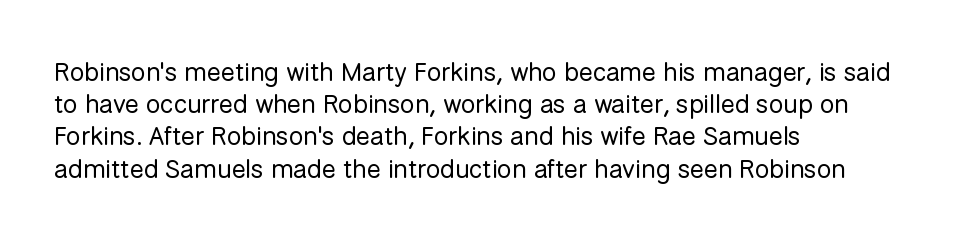
No letter is thick-stroked: the sample isn't bold. The lettering stays uniformly vertical, giving the passage a roman look. This sample uses plain, unmodified letter spacing. These lines stack with their left ends in a neat column. The gap between lines stays unmarked.
